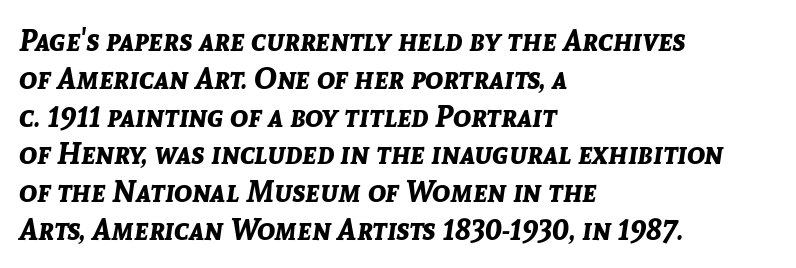
The image shows 30 px bold type, italic (leaning right); set left-aligned, normal line spacing (1.26x), normal letter spacing, not underlined; low stroke contrast and a medium x-height.
